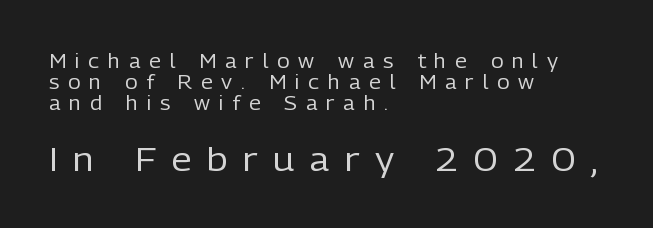
The typesetting does not lean heavy: it is not bold. Honestly, there is no underline to notice here at all. Each line starts at the same left margin while the right side varies. Are there feet on the stems? There aren't — it's a sans.
